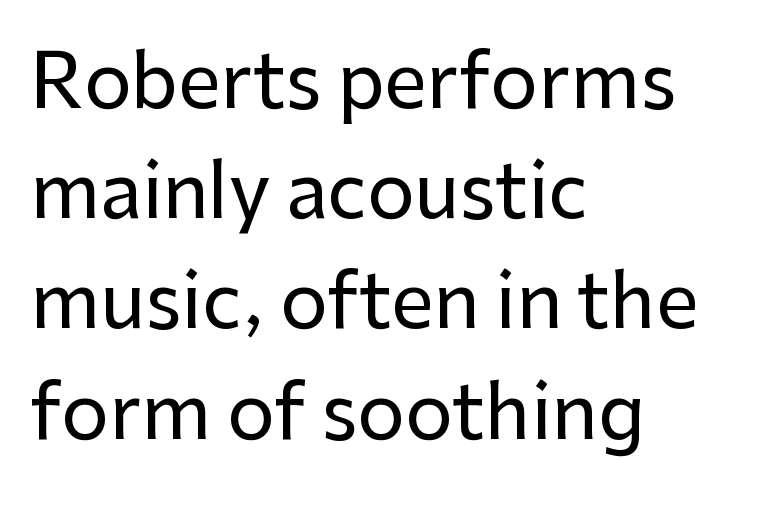
{"serif": "no", "italic": "no", "width": "normal", "stroke_contrast": "low", "x_height": "medium", "monospaced": "no", "underline": "no", "align": "left", "line_spacing": "normal", "line_spacing_ratio": 1.47, "letter_spacing": "normal", "letter_spacing_em": 0.0, "glyph_px": 75}
